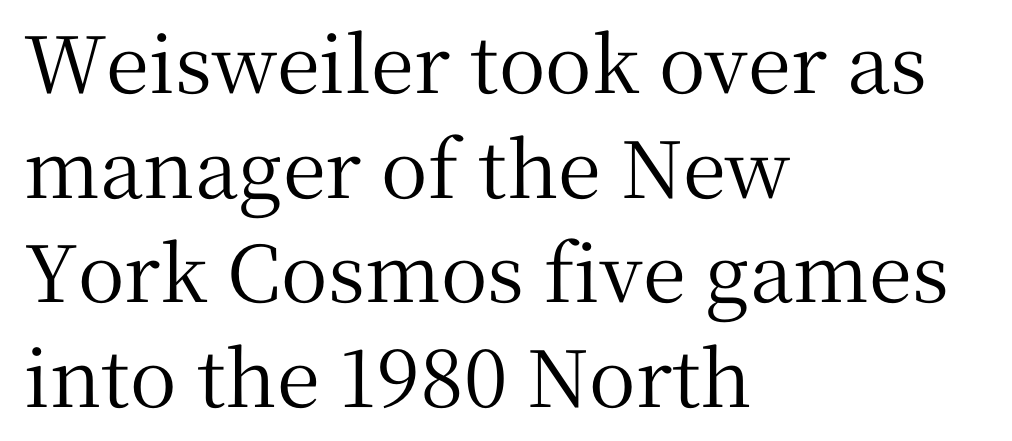
Reading down the block, your eye returns to a fixed left position each line. You could not count columns in this text — the font is proportionally spaced. Do the letters lean? They stand straight. Is this a sans? No — the strokes have serifs. The type is set solid horizontally, with unmodified tracking.
